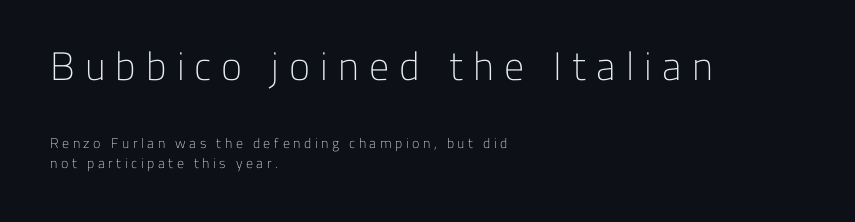
{"serif": "no", "italic": "no", "bold": "no", "weight": "light", "width": "normal", "stroke_contrast": "low", "x_height": "medium", "monospaced": "no", "underline": "no", "align": "left", "line_spacing": "normal", "line_spacing_ratio": 1.38, "letter_spacing": "wide", "letter_spacing_em": 0.25, "larger_block": "first", "size_ratio": 2.86, "glyph_px": 40}
